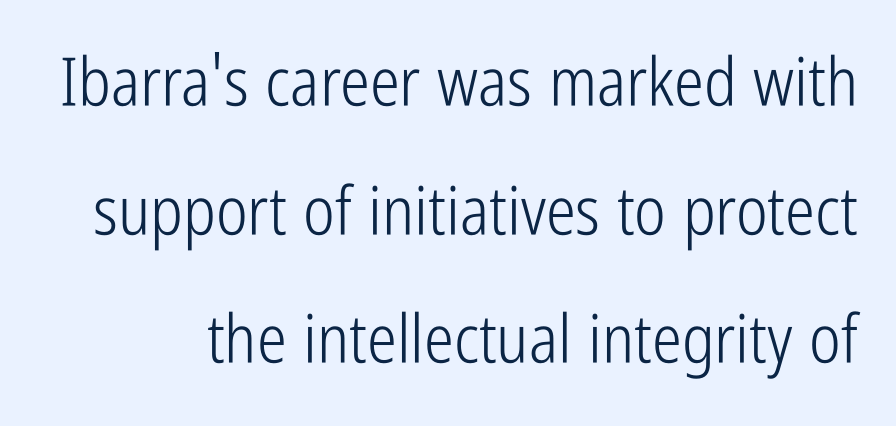
{"serif": "no", "italic": "no", "bold": "no", "weight": "light", "width": "condensed", "stroke_contrast": "low", "x_height": "medium", "monospaced": "no", "underline": "no", "line_spacing": "loose", "line_spacing_ratio": 1.92, "letter_spacing": "normal", "letter_spacing_em": 0.0, "glyph_px": 67}
